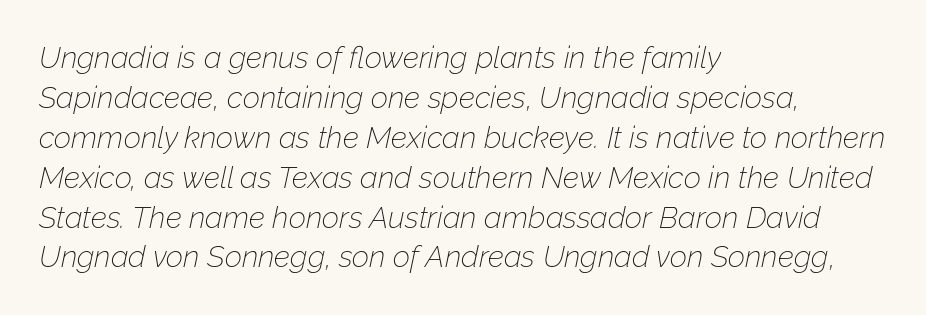
{"italic": "yes", "lean": "right", "slant_degrees": 12, "bold": "no", "weight": "thin", "width": "normal", "stroke_contrast": "low", "x_height": "medium", "monospaced": "no", "underline": "no", "align": "left", "line_spacing": "normal", "line_spacing_ratio": 1.33, "letter_spacing": "normal", "letter_spacing_em": 0.0, "glyph_px": 30}
